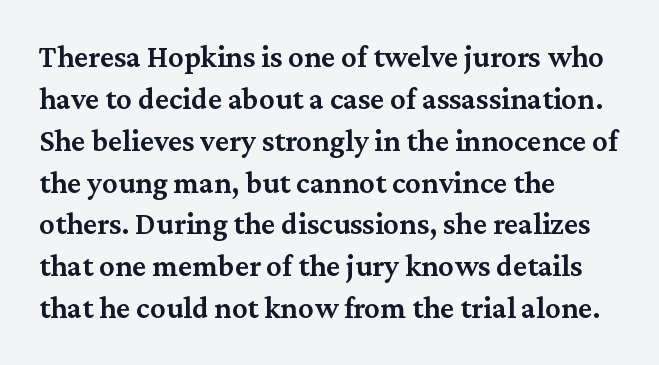
{"serif": "yes", "italic": "no", "bold": "semi", "weight": "semibold", "width": "normal", "stroke_contrast": "medium", "x_height": "medium", "monospaced": "no", "underline": "no", "align": "left", "line_spacing": "normal", "line_spacing_ratio": 1.35, "letter_spacing": "normal", "letter_spacing_em": 0.0, "glyph_px": 31}
